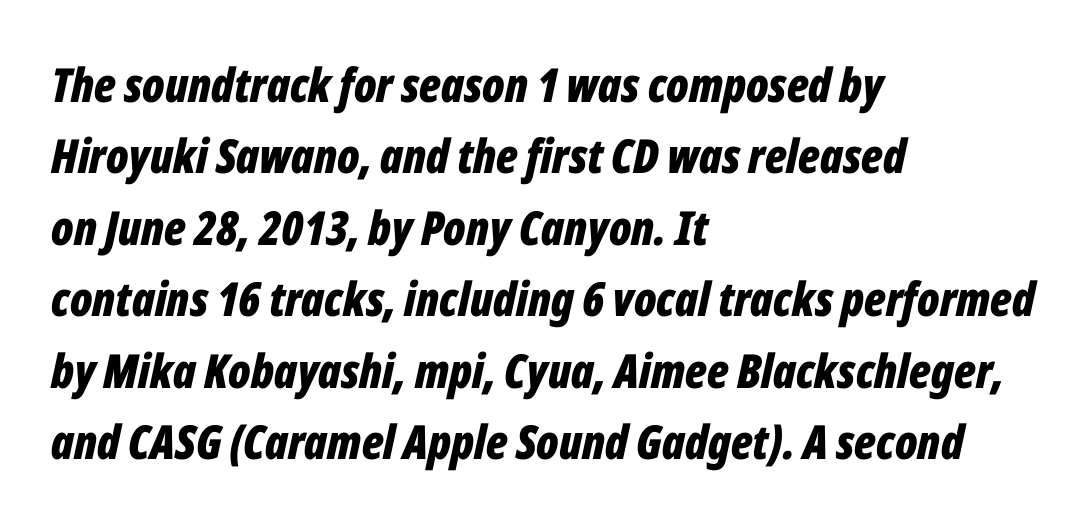
Summary of weight: heavy, a full bold. Slant detected: the letters are inclined. Check under the words: just untouched page. Tracking value appears to be zero — textbook default spacing. Note the varied advance widths — an 'i' is clearly narrower than an 'm'.
